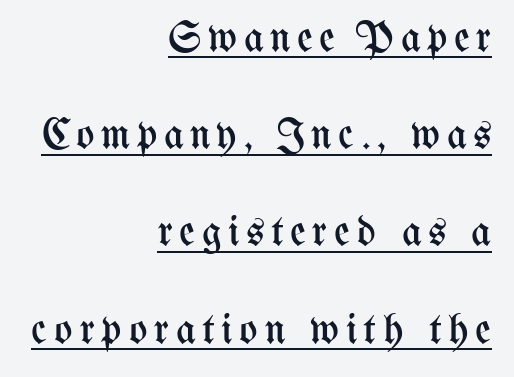
Q: Is the text bold? A: No.
Q: Is the text italic (slanted)? A: No, it is upright.
Q: Is the text underlined? A: Yes.
Q: How is the paragraph aligned? A: Right-aligned.
Q: Is the spacing between lines tight, normal or loose? A: Loose.
Q: Width (condensed, normal, or wide)? A: Condensed.
Q: Stroke contrast? A: Medium.
Q: x-height? A: Medium.
Q: Monospaced? A: No.
